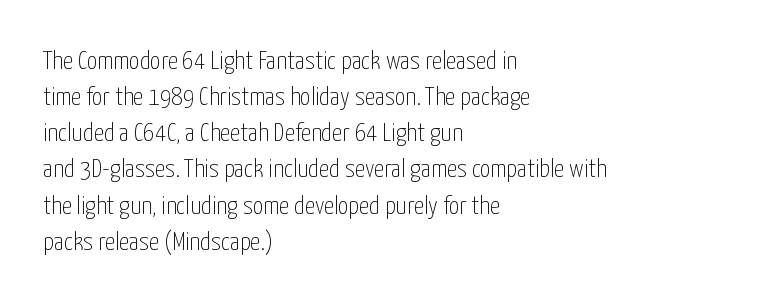
{"italic": "no", "bold": "no", "underline": "no", "align": "left", "line_spacing": "normal", "line_spacing_ratio": 1.39, "letter_spacing": "normal", "letter_spacing_em": 0.0, "glyph_px": 26}
